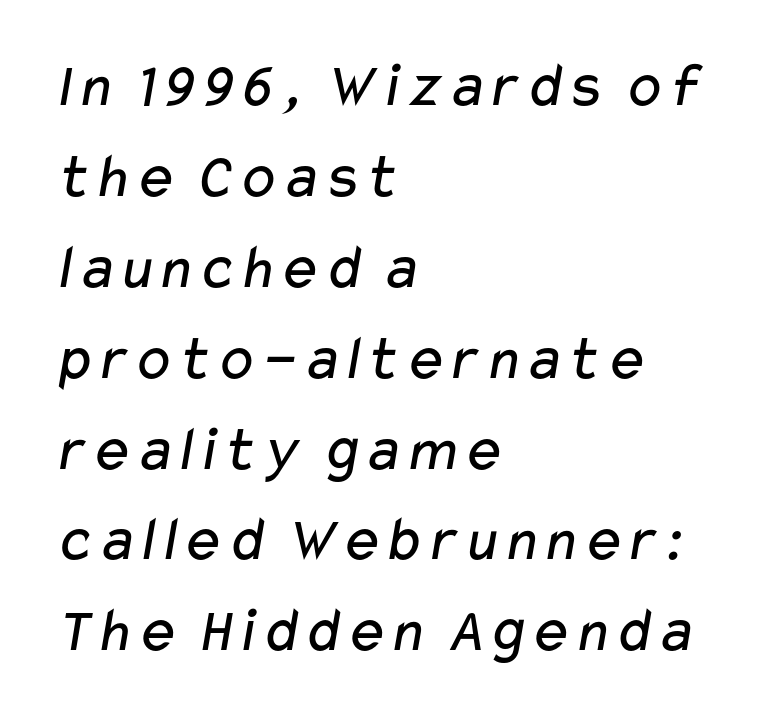
Q: Is the text bold? A: No.
Q: Is the typeface a serif or a sans-serif typeface? A: Sans-serif.
Q: Is the text underlined? A: No.
Q: How is the paragraph aligned? A: Left-aligned.
Q: Is the spacing between letters normal or unusually wide? A: Normal.
Q: Is the spacing between lines tight, normal or loose? A: Normal.
Q: Width (condensed, normal, or wide)? A: Wide.
Q: Stroke contrast? A: Low.
Q: x-height? A: Medium.
Q: Monospaced? A: No.
